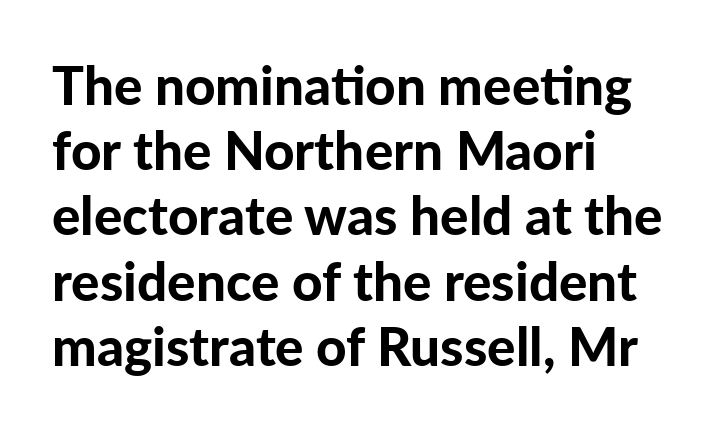
This is roman type, the default non-slanted kind. You can tell from the bare stems that sans-serif type was used. Short and long lines alike share a common starting point at left. Here the glyphs are tracked normally, forming tight word shapes.
